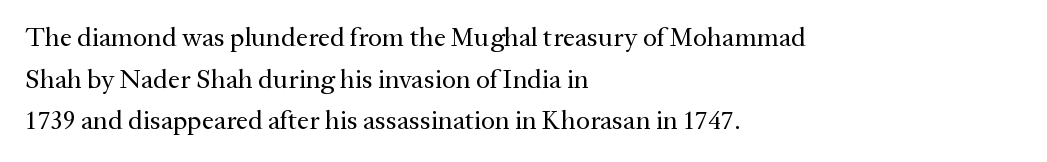
{"italic": "no", "bold": "no", "underline": "no", "align": "left", "line_spacing": "normal", "line_spacing_ratio": 1.54, "letter_spacing": "normal", "letter_spacing_em": 0.0, "glyph_px": 27}
